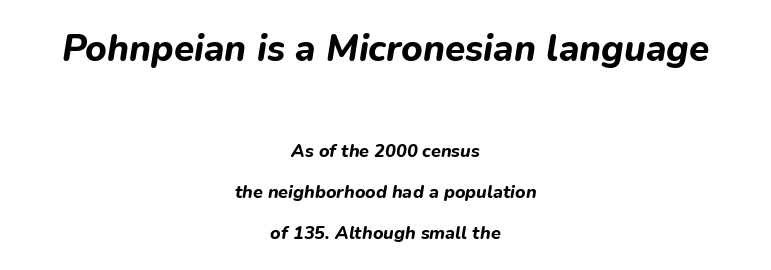
Emphasis-style slanted type is in use. A clean baseline with only descenders dipping below it. Here the designer chose a conventional face with non-uniform glyph widths. Honestly, the letter spacing is just normal — you wouldn't notice it. This sample trades compactness for vertical openness between lines.
